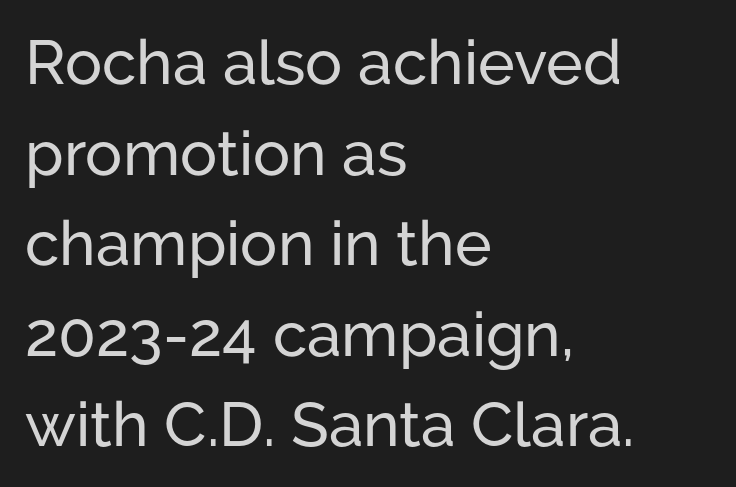
Q: Is the text italic (slanted)? A: No, it is upright.
Q: Is the typeface a serif or a sans-serif typeface? A: Sans-serif.
Q: Is the text underlined? A: No.
Q: How is the paragraph aligned? A: Left-aligned.
Q: Is the spacing between letters normal or unusually wide? A: Normal.
Q: Is the spacing between lines tight, normal or loose? A: Normal.
Q: Width (condensed, normal, or wide)? A: Normal.
Q: Stroke contrast? A: Low.
Q: x-height? A: Medium.
Q: Monospaced? A: No.
